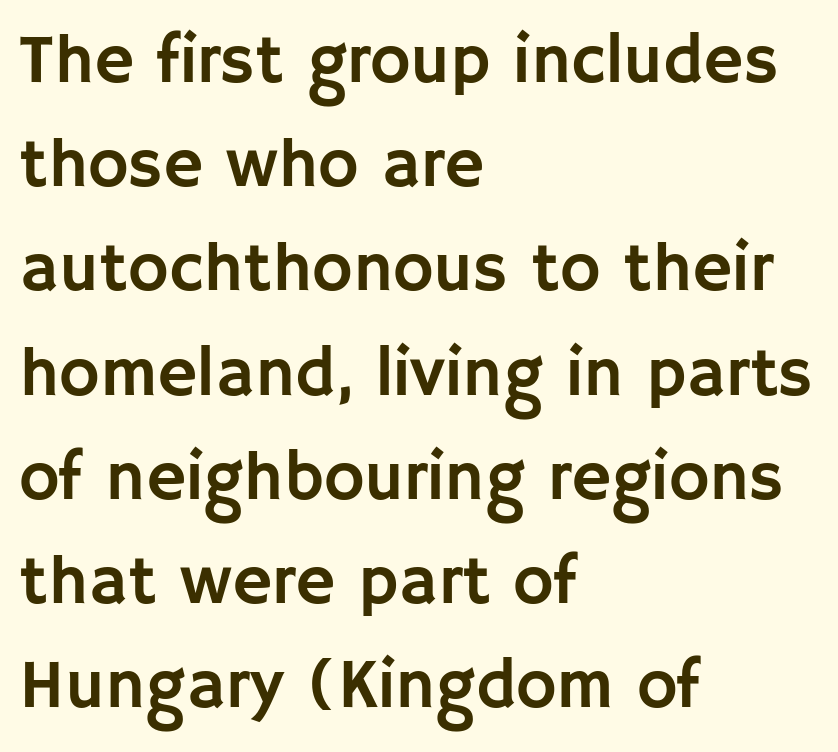
This block has exactly the height ordinary leading produces. This is sans-serif lettering, the kind often seen on screens and signage. Check the space under the baseline: it is left empty. The letters advance in unequal steps, a hallmark of proportional type. What stands out about the letter spacing? Nothing — it is the standard amount.
